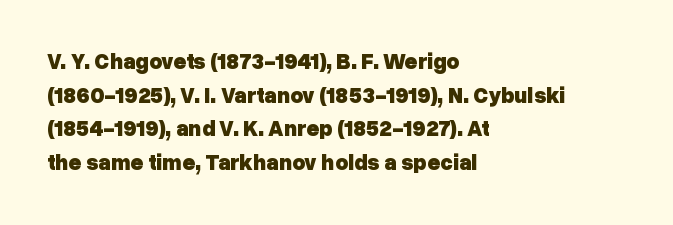
Q: Is the text bold? A: Yes.
Q: Is the text italic (slanted)? A: No, it is upright.
Q: Is the text underlined? A: No.
Q: How is the paragraph aligned? A: Left-aligned.
Q: Is the spacing between letters normal or unusually wide? A: Normal.
Q: Is the spacing between lines tight, normal or loose? A: Normal.
